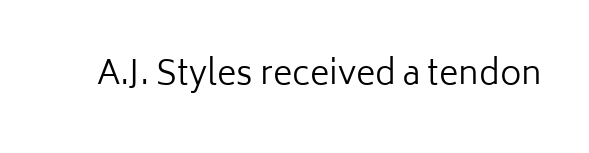
The image shows 33 px regular-weight sans-serif type, upright; set normal letter spacing, not underlined; low stroke contrast and a medium x-height.
